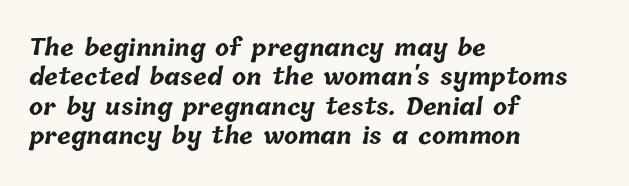
{"bold": "yes", "underline": "no", "align": "left", "line_spacing": "normal", "line_spacing_ratio": 1.28, "letter_spacing": "normal", "letter_spacing_em": 0.0, "glyph_px": 23}
